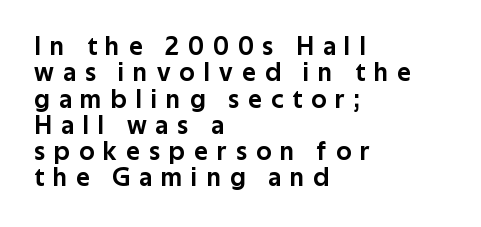
Does extra space separate the letters? Yes, quite a lot of it. Posture: upright roman. Short and long lines alike share a common starting point at left. Line spacing here is tight. This rendering features lettering with no underline.
